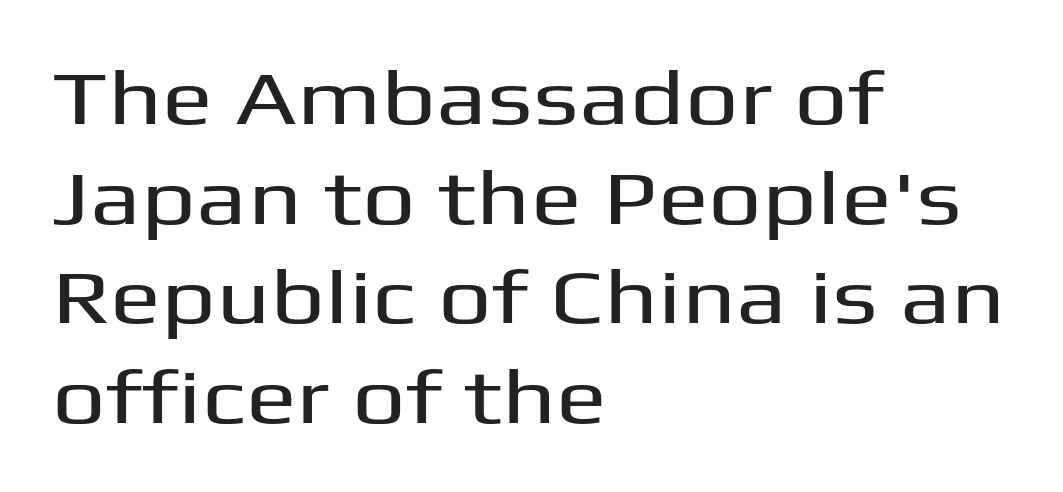
The gaps between neighbouring characters are ordinary and unremarkable. Descender tails drop into unmarked territory. These lines stack with their left ends in a neat column. Designer's note — italics off, roman on. Think of a printed novel: that variable character pitch is what you see here.
